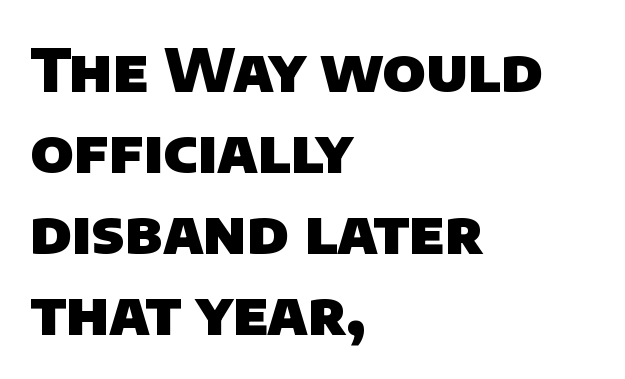
{"serif": "no", "bold": "yes", "weight": "heavy", "width": "normal", "stroke_contrast": "low", "x_height": "large", "monospaced": "no", "underline": "no", "align": "left", "line_spacing": "normal", "line_spacing_ratio": 1.35, "letter_spacing": "normal", "letter_spacing_em": 0.0, "glyph_px": 60}
